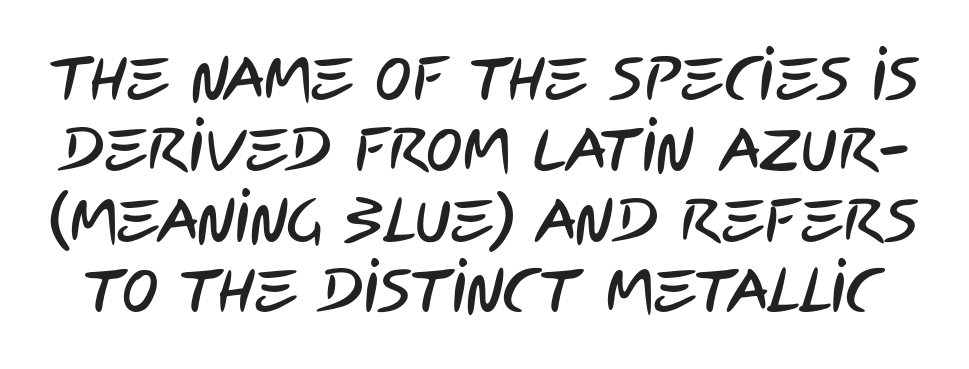
Q: Is the typeface a serif or a sans-serif typeface? A: Sans-serif.
Q: Is the text underlined? A: No.
Q: Is the spacing between letters normal or unusually wide? A: Normal.
Q: Width (condensed, normal, or wide)? A: Condensed.
Q: Stroke contrast? A: Low.
Q: x-height? A: Large.
Q: Monospaced? A: No.
